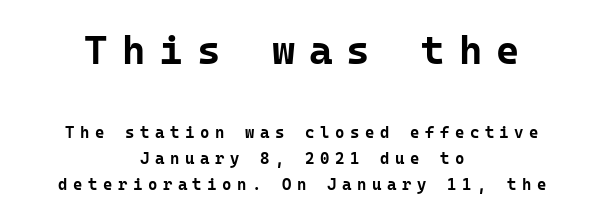
{"serif": "no", "italic": "no", "bold": "yes", "weight": "bold", "width": "normal", "stroke_contrast": "low", "x_height": "medium", "monospaced": "yes", "underline": "no", "align": "center", "line_spacing": "normal", "line_spacing_ratio": 1.62, "letter_spacing": "wide", "letter_spacing_em": 0.35, "larger_block": "first", "size_ratio": 2.5, "glyph_px": 40}
